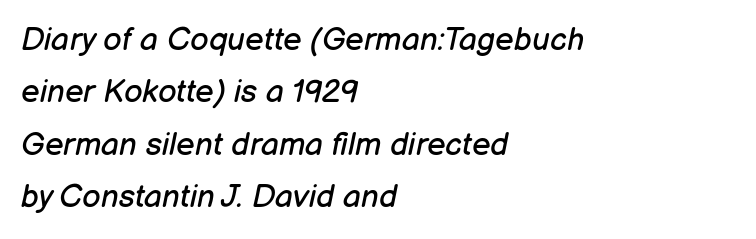
Q: Is the text bold? A: No.
Q: Is the text italic (slanted)? A: Yes, it leans right by about 12 degrees.
Q: Is the text underlined? A: No.
Q: How is the paragraph aligned? A: Left-aligned.
Q: Is the spacing between letters normal or unusually wide? A: Normal.
Q: Is the spacing between lines tight, normal or loose? A: Normal.
Q: Width (condensed, normal, or wide)? A: Normal.
Q: Stroke contrast? A: Low.
Q: x-height? A: Medium.
Q: Monospaced? A: No.
